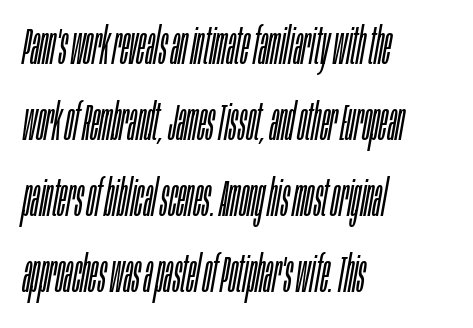
Q: Is the text bold? A: No.
Q: Is the text italic (slanted)? A: Yes, it leans right by about 10 degrees.
Q: Is the text underlined? A: No.
Q: How is the paragraph aligned? A: Left-aligned.
Q: Is the spacing between letters normal or unusually wide? A: Normal.
Q: Is the spacing between lines tight, normal or loose? A: Normal.
Q: Width (condensed, normal, or wide)? A: Condensed.
Q: Stroke contrast? A: Low.
Q: x-height? A: Large.
Q: Monospaced? A: No.
